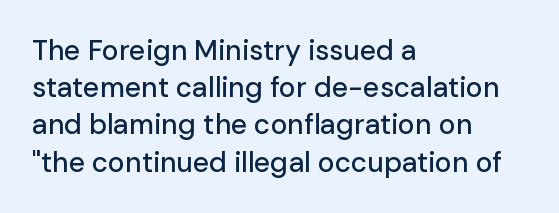
{"serif": "no", "italic": "no", "width": "normal", "stroke_contrast": "low", "x_height": "medium", "monospaced": "no", "underline": "no", "align": "left", "line_spacing": "normal", "line_spacing_ratio": 1.33, "letter_spacing": "normal", "letter_spacing_em": 0.0, "glyph_px": 28}
